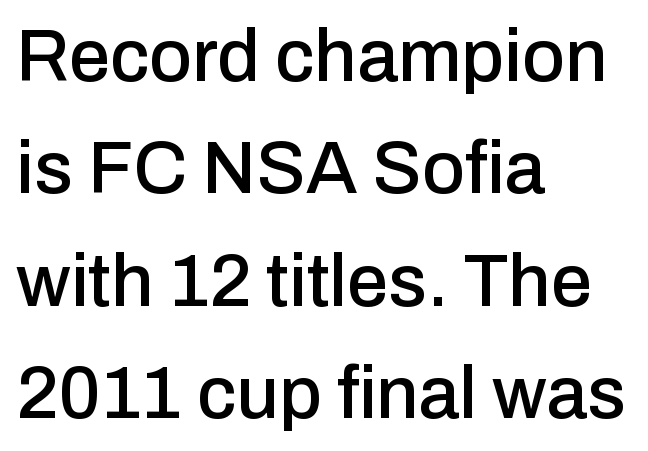
Q: Is the text italic (slanted)? A: No, it is upright.
Q: Is the typeface a serif or a sans-serif typeface? A: Sans-serif.
Q: Is the text underlined? A: No.
Q: How is the paragraph aligned? A: Left-aligned.
Q: Is the spacing between letters normal or unusually wide? A: Normal.
Q: Is the spacing between lines tight, normal or loose? A: Normal.
Q: Width (condensed, normal, or wide)? A: Normal.
Q: Stroke contrast? A: Low.
Q: x-height? A: Medium.
Q: Monospaced? A: No.
